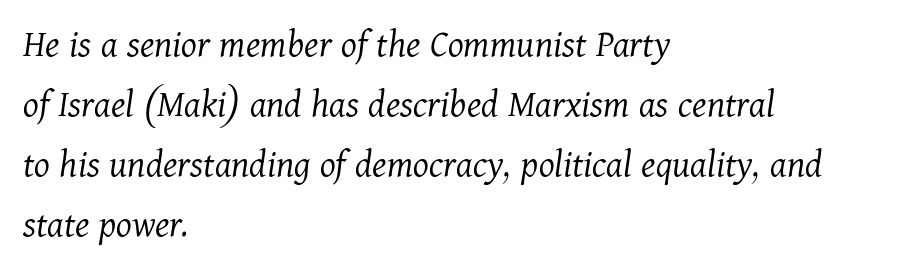
The glyphs are unaccompanied by any horizontal stroke below them. Compared with typical paragraphs, the rows here are spaced about the same. The face used here has a pronounced slope to its letters. Inter-character spacing is left at the font's built-in metrics. Do the characters align in a grid? No, the font is proportional. The typesetting does not lean heavy: it is not bold.
